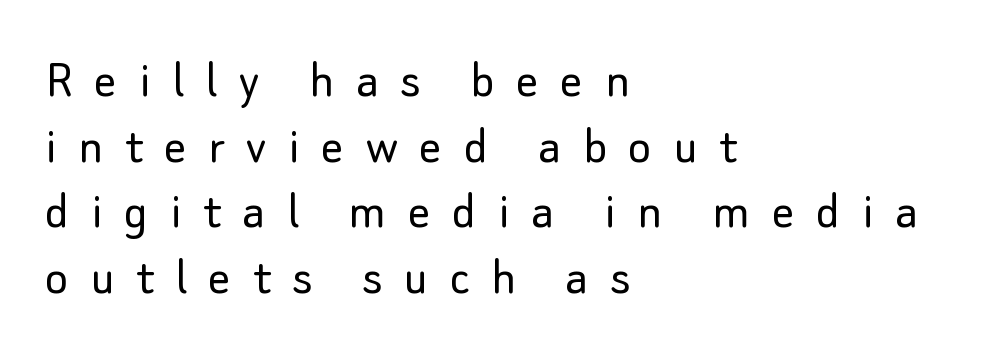
{"serif": "no", "italic": "no", "bold": "no", "weight": "light", "width": "normal", "stroke_contrast": "low", "x_height": "small", "monospaced": "no", "underline": "no", "align": "left", "line_spacing_ratio": 1.17, "letter_spacing": "wide", "letter_spacing_em": 0.38, "glyph_px": 56}
